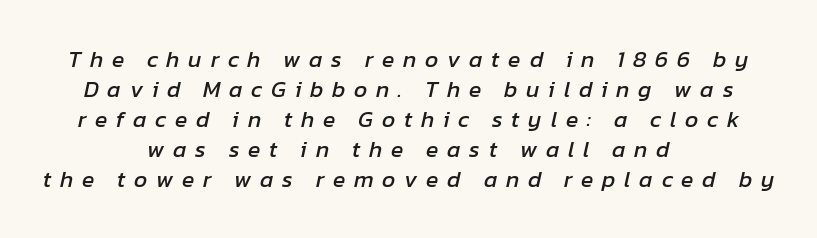
The image shows 23 px text type, italic (leaning right); set centered, normal line spacing (1.3x), unusually wide letter spacing (+0.38 em), not underlined.
